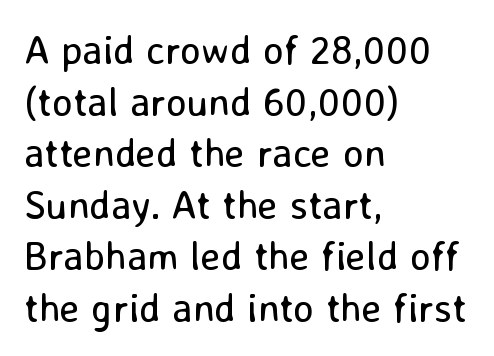
Q: Is the text bold? A: No.
Q: Is the text italic (slanted)? A: No, it is upright.
Q: Is the typeface a serif or a sans-serif typeface? A: Sans-serif.
Q: Is the text underlined? A: No.
Q: How is the paragraph aligned? A: Left-aligned.
Q: Is the spacing between letters normal or unusually wide? A: Normal.
Q: Is the spacing between lines tight, normal or loose? A: Normal.
Q: Width (condensed, normal, or wide)? A: Normal.
Q: Stroke contrast? A: Low.
Q: x-height? A: Medium.
Q: Monospaced? A: No.
